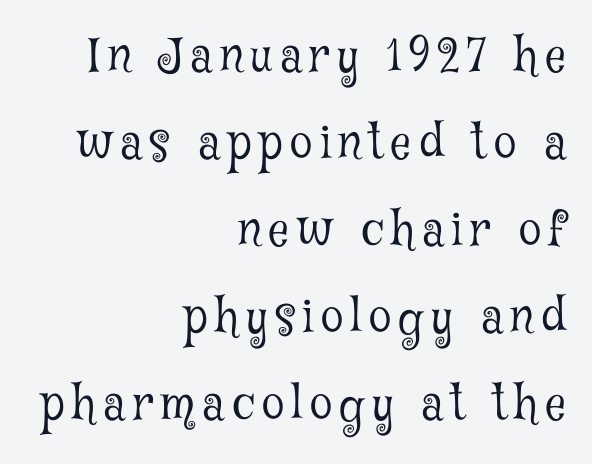
The image shows 46 px light, condensed serif type, upright; set right-aligned, line spacing 1.89x, not underlined; low stroke contrast and a medium x-height.
